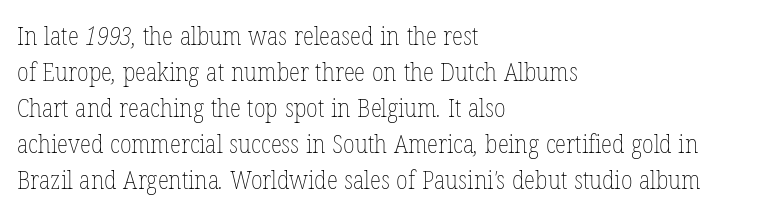
The image shows 26 px text type; set left-aligned, normal line spacing (1.38x), normal letter spacing, not underlined.
